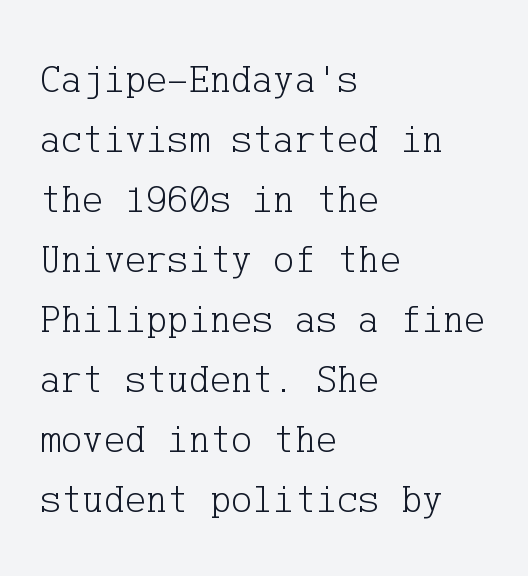
Q: Is the text bold? A: No.
Q: Is the text italic (slanted)? A: No, it is upright.
Q: Is the typeface a serif or a sans-serif typeface? A: Serif.
Q: Is the text underlined? A: No.
Q: How is the paragraph aligned? A: Left-aligned.
Q: Is the spacing between letters normal or unusually wide? A: Normal.
Q: Is the spacing between lines tight, normal or loose? A: Normal.
Q: Width (condensed, normal, or wide)? A: Normal.
Q: Stroke contrast? A: Low.
Q: x-height? A: Medium.
